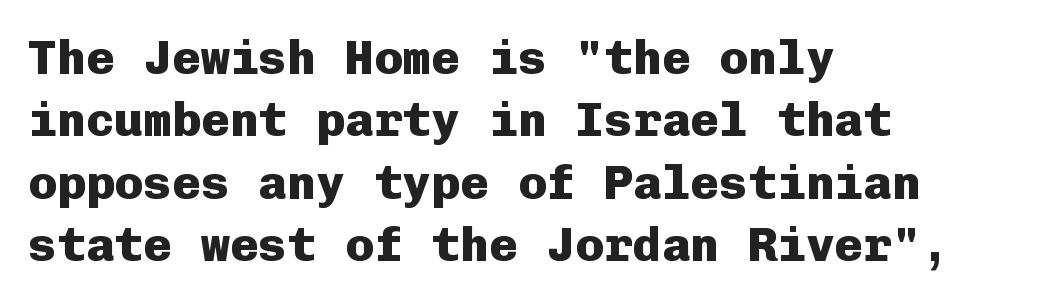
Layout note: lines flush left. Leading matches the norm, producing a regular column. A typesetter would mark this as roman, not italic. Every letter is thick-stroked: bold, no question. This rendering leaves character spacing at its baseline value. You could count columns in this text — the font is strictly monospaced.
